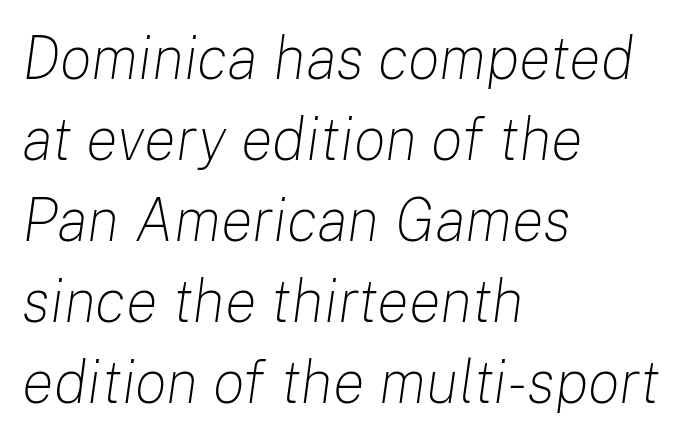
{"italic": "yes", "lean": "right", "slant_degrees": 8, "bold": "no", "weight": "light", "width": "normal", "stroke_contrast": "low", "x_height": "medium", "monospaced": "no", "underline": "no", "align": "left", "line_spacing": "normal", "line_spacing_ratio": 1.35, "letter_spacing": "normal", "letter_spacing_em": 0.0, "glyph_px": 60}
